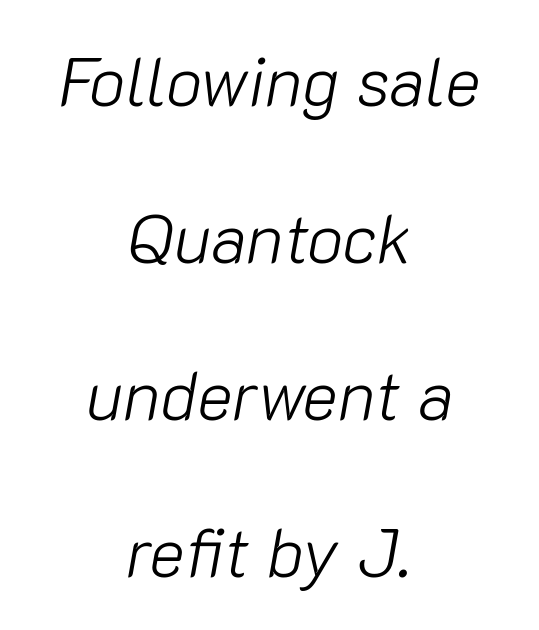
{"italic": "yes", "lean": "right", "slant_degrees": 10, "bold": "no", "weight": "light", "width": "normal", "stroke_contrast": "low", "x_height": "medium", "monospaced": "no", "underline": "no", "align": "center", "line_spacing": "loose", "line_spacing_ratio": 2.31, "letter_spacing": "normal", "letter_spacing_em": 0.0, "glyph_px": 68}
